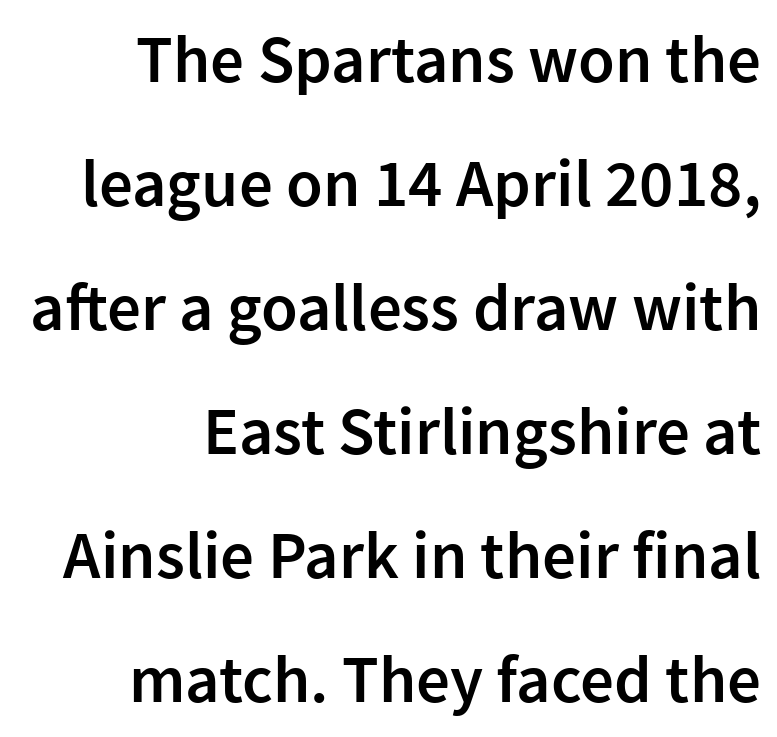
{"serif": "no", "italic": "no", "bold": "semi", "weight": "semibold", "width": "normal", "stroke_contrast": "low", "x_height": "medium", "monospaced": "no", "underline": "no", "align": "right", "line_spacing_ratio": 1.85, "letter_spacing": "normal", "letter_spacing_em": 0.0, "glyph_px": 67}
